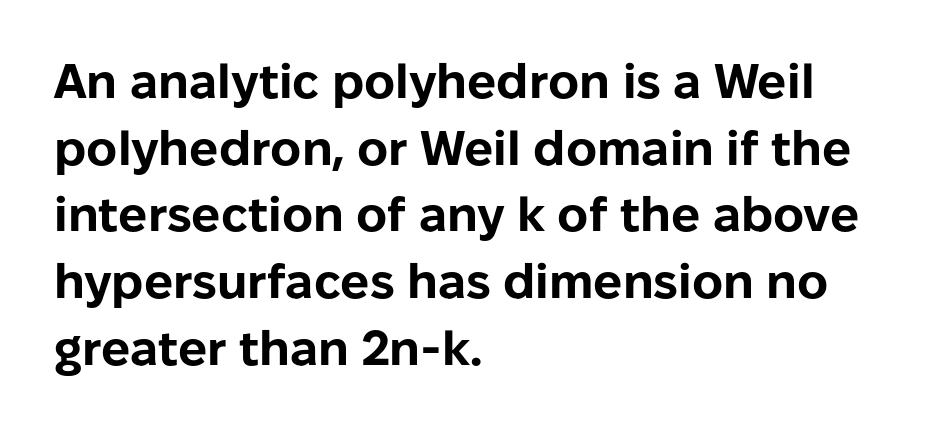
{"serif": "no", "italic": "no", "bold": "yes", "weight": "bold", "width": "normal", "stroke_contrast": "low", "x_height": "medium", "monospaced": "no", "underline": "no", "align": "left", "line_spacing": "normal", "line_spacing_ratio": 1.39, "letter_spacing": "normal", "letter_spacing_em": 0.0, "glyph_px": 48}
